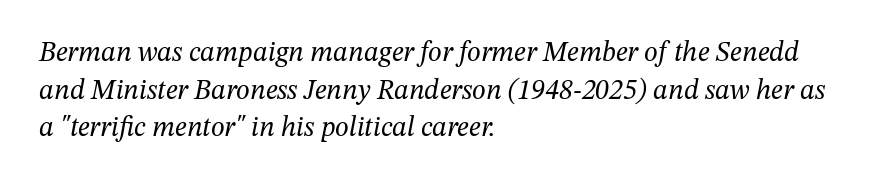
This is not heavy type; no bold has been used. Horizontally, the lines are justified to the leading edge only. Rows of type keep a routine distance in the vertical direction. Would a proofreader flag this as italicized? Yes. Default kerning and tracking; the words read as compact shapes.
